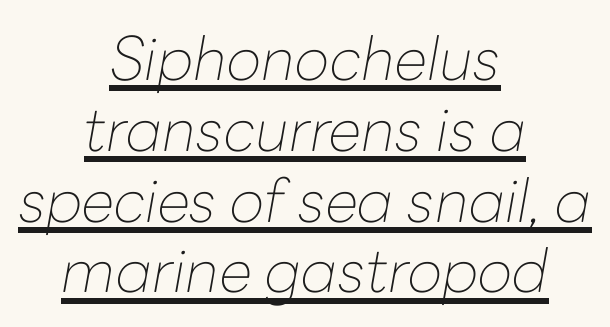
The image shows 60 px thin type, italic (leaning right); set centered, line spacing 1.18x, normal letter spacing, underlined; low stroke contrast and a medium x-height.
